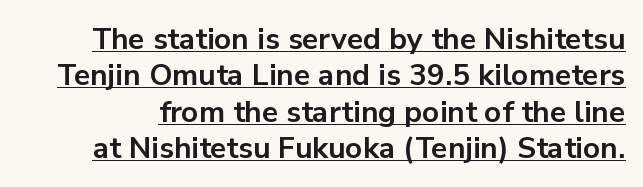
{"serif": "no", "italic": "no", "bold": "yes", "weight": "bold", "width": "normal", "stroke_contrast": "low", "x_height": "medium", "monospaced": "no", "underline": "yes", "line_spacing_ratio": 1.21, "letter_spacing": "normal", "letter_spacing_em": 0.0, "glyph_px": 30}
